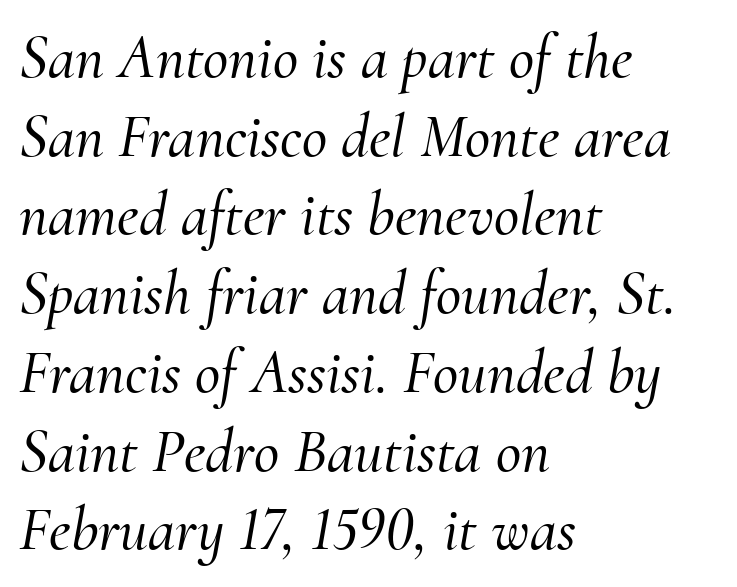
Q: Is the text italic (slanted)? A: Yes, it leans right by about 10 degrees.
Q: Is the typeface a serif or a sans-serif typeface? A: Serif.
Q: Is the text underlined? A: No.
Q: How is the paragraph aligned? A: Left-aligned.
Q: Is the spacing between letters normal or unusually wide? A: Normal.
Q: Is the spacing between lines tight, normal or loose? A: Normal.
Q: Width (condensed, normal, or wide)? A: Normal.
Q: Stroke contrast? A: Medium.
Q: x-height? A: Small.
Q: Monospaced? A: No.
